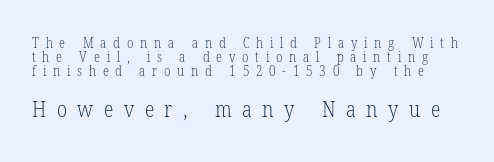
{"italic": "no", "bold": "no", "underline": "no", "line_spacing": "tight", "line_spacing_ratio": 1.01, "letter_spacing": "wide", "letter_spacing_em": 0.48, "larger_block": "second", "size_ratio": 1.57, "glyph_px": 22}
